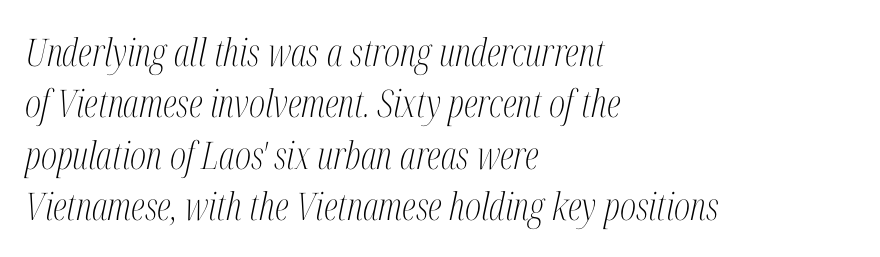
Q: Is the text bold? A: No.
Q: Is the text italic (slanted)? A: Yes, it leans right by about 12 degrees.
Q: Is the typeface a serif or a sans-serif typeface? A: Serif.
Q: Is the text underlined? A: No.
Q: How is the paragraph aligned? A: Left-aligned.
Q: Is the spacing between letters normal or unusually wide? A: Normal.
Q: Is the spacing between lines tight, normal or loose? A: Normal.
Q: Width (condensed, normal, or wide)? A: Condensed.
Q: Stroke contrast? A: Medium.
Q: x-height? A: Medium.
Q: Monospaced? A: No.
